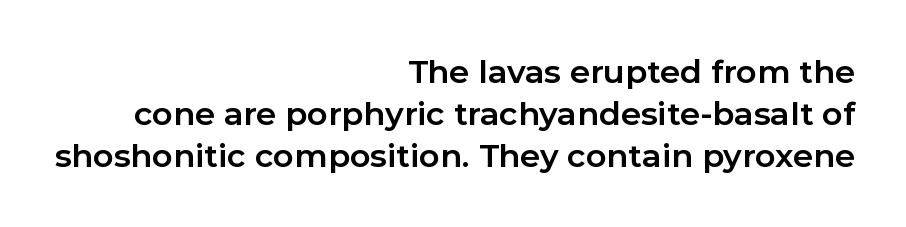
{"serif": "no", "italic": "no", "bold": "yes", "weight": "bold", "width": "normal", "stroke_contrast": "low", "x_height": "medium", "monospaced": "no", "underline": "no", "align": "right", "line_spacing": "normal", "line_spacing_ratio": 1.31, "letter_spacing": "normal", "letter_spacing_em": 0.0, "glyph_px": 32}
